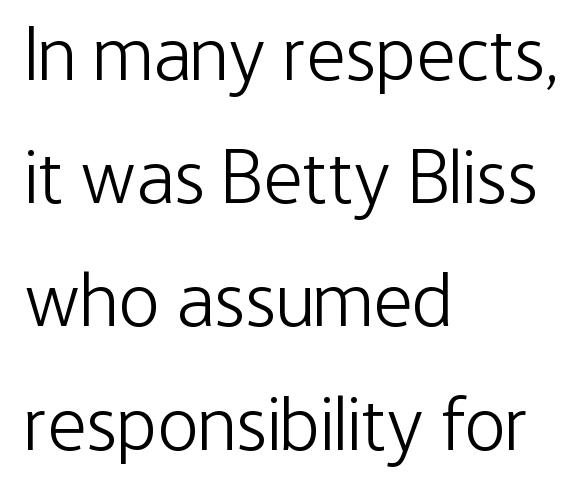
It's the straight-up-and-down kind of type. On a weight scale, this lands at 450 or below. What kind of face is this? One without serifs — a sans. The lines sit at an ordinary, default distance from one another. How are the letters spaced? Ordinarily, with no added tracking. The strip under each line holds only bare page.
